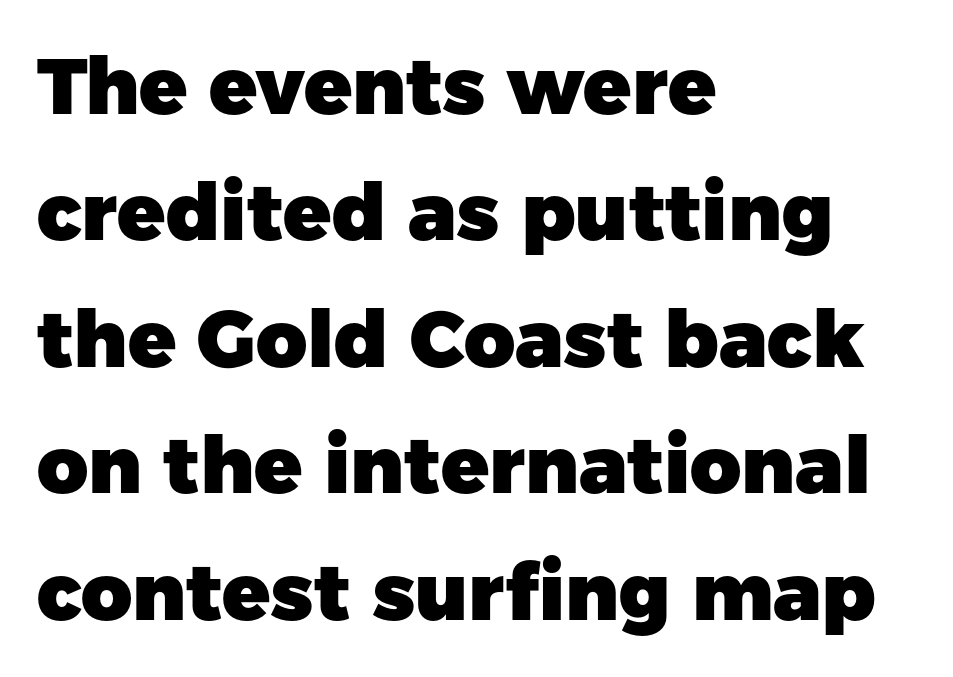
Every character sits straight up, as roman type does. The face used here is a sans, in the tradition of grotesques and geometrics. The passage shown stacks its lines at a standard gap. Default kerning and tracking; the words read as compact shapes. The paragraph shown leans on its left margin. Compared with an ordinary text face, these strokes are far heavier — a full bold.
